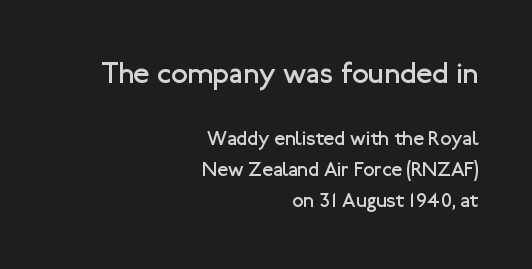
{"serif": "no", "italic": "no", "bold": "no", "weight": "regular", "width": "normal", "stroke_contrast": "low", "x_height": "medium", "monospaced": "no", "underline": "no", "align": "right", "line_spacing": "normal", "line_spacing_ratio": 1.56, "letter_spacing": "normal", "letter_spacing_em": 0.0, "larger_block": "first", "size_ratio": 1.5, "glyph_px": 30}
